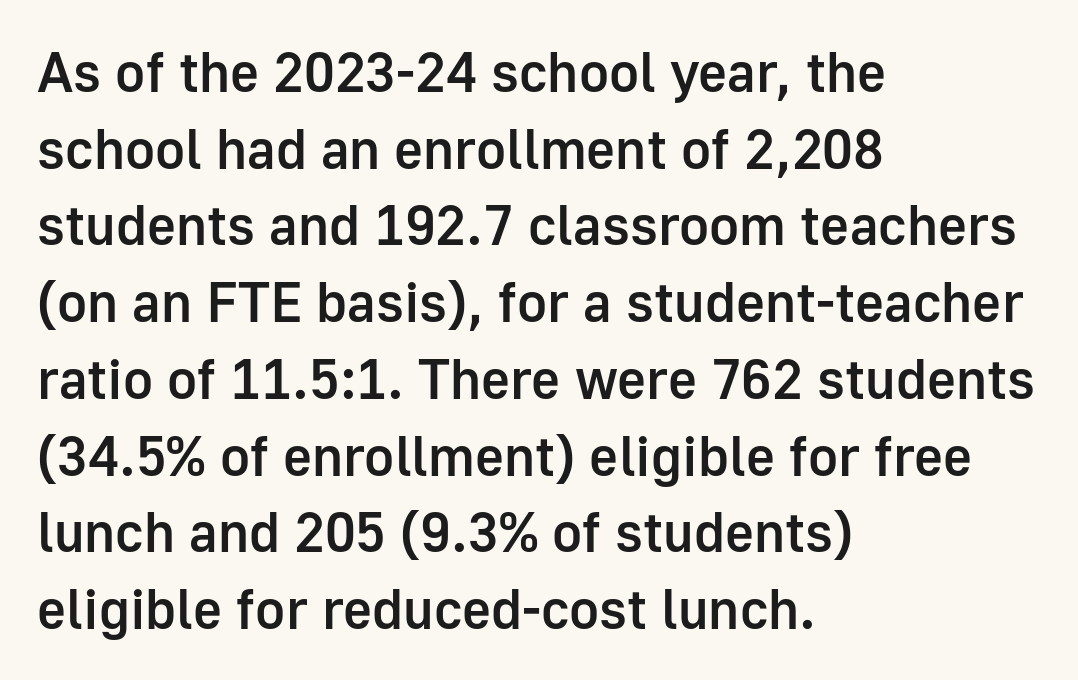
{"serif": "no", "italic": "no", "bold": "semi", "weight": "semibold", "width": "normal", "stroke_contrast": "low", "x_height": "medium", "monospaced": "no", "underline": "no", "align": "left", "line_spacing": "normal", "line_spacing_ratio": 1.37, "letter_spacing": "normal", "letter_spacing_em": 0.0, "glyph_px": 56}
